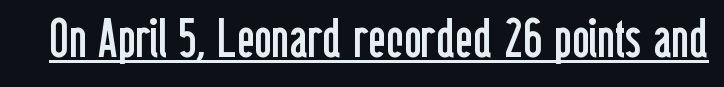
Typographically, this falls in the sans-serif category. You could not count columns in this text — the font is proportionally spaced. Glyph-to-glyph distance matches everyday printed text. The cut favours lightness, reaching ordinary text weight at its darkest. Italic: no, the glyphs are upright roman.
